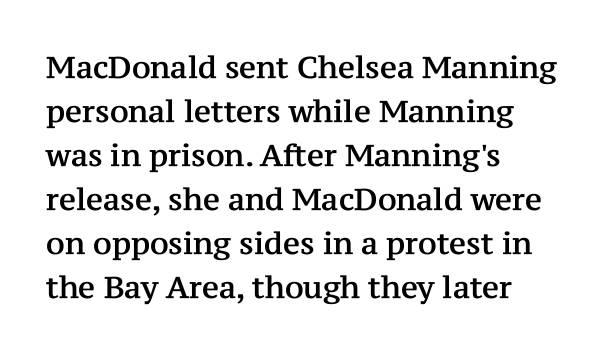
The image shows 30 px serif type, upright; set left-aligned, normal line spacing (1.47x), normal letter spacing, not underlined; medium stroke contrast and a medium x-height.
